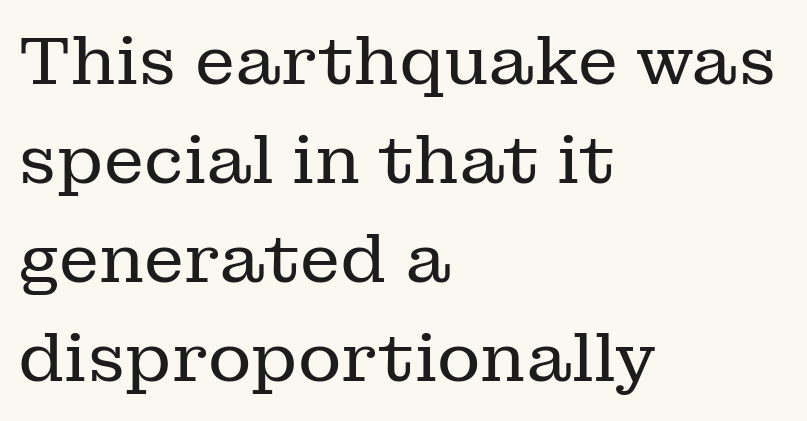
The image shows 67 px regular-weight serif type, upright; set left-aligned, normal line spacing (1.48x), normal letter spacing, not underlined; low stroke contrast and a medium x-height.
